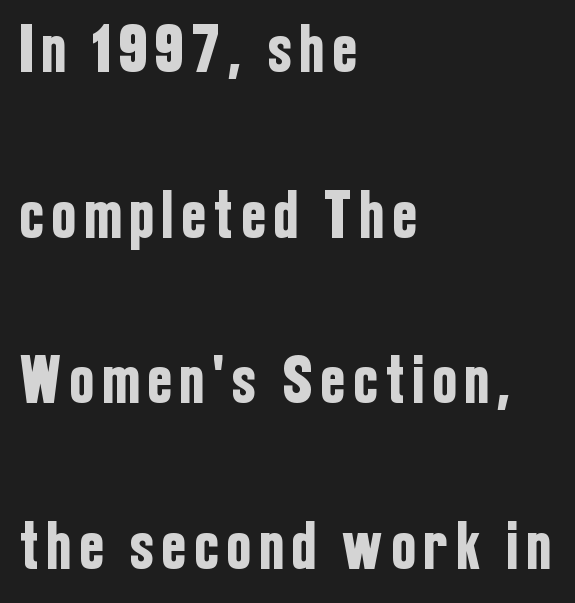
Stroke terminals: plain, sans-serif. Notice how the stems are strictly vertical — no italics here. How would I describe the line gaps? Wide and relaxed. The specimen omits any rule beneath the text block's lines.
